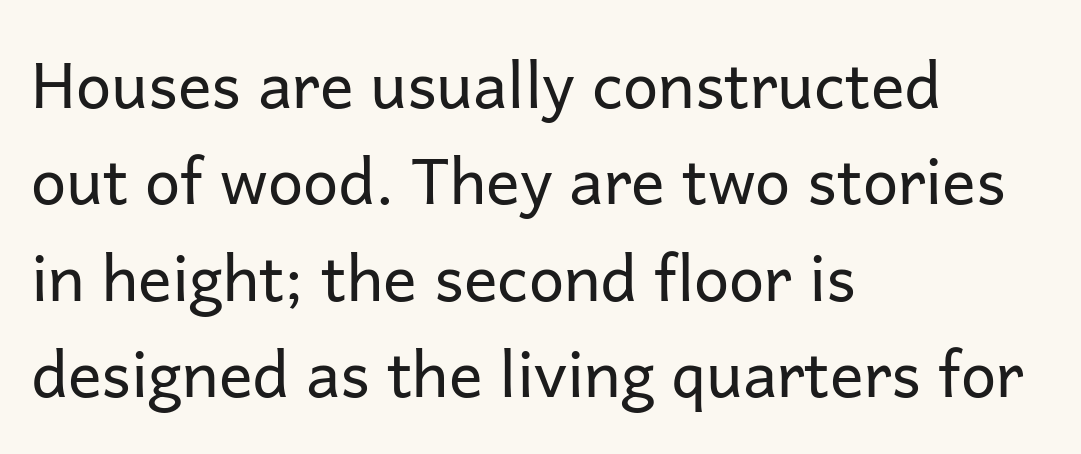
The image shows 63 px regular-weight sans-serif type, upright; set left-aligned, normal line spacing (1.53x), normal letter spacing, not underlined; low stroke contrast and a medium x-height.
